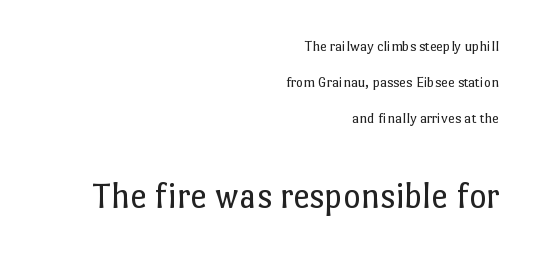
Q: Is the text bold? A: No.
Q: Is the text italic (slanted)? A: No, it is upright.
Q: Is the text underlined? A: No.
Q: How is the paragraph aligned? A: Right-aligned.
Q: Is the spacing between letters normal or unusually wide? A: Normal.
Q: Is the spacing between lines tight, normal or loose? A: Loose.
Q: Which block of text is set in a larger size, the first (top) or the second (bottom)? A: The second (bottom) one.
Q: Width (condensed, normal, or wide)? A: Normal.
Q: Stroke contrast? A: Low.
Q: x-height? A: Medium.
Q: Monospaced? A: No.
